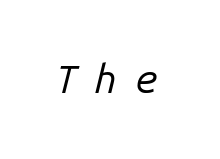
The image shows 40 px regular-weight type, italic (leaning right), monospaced; set unusually wide letter spacing (+0.45 em), not underlined; low stroke contrast and a medium x-height.
